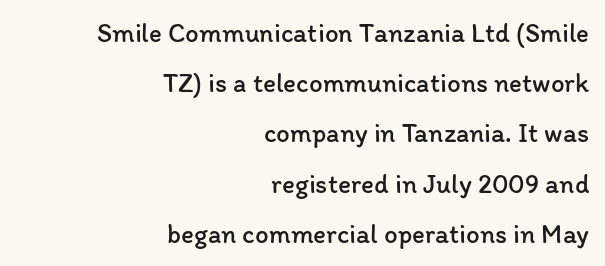
The image shows 27 px text type, upright; set right-aligned, line spacing 1.86x, normal letter spacing, not underlined.
